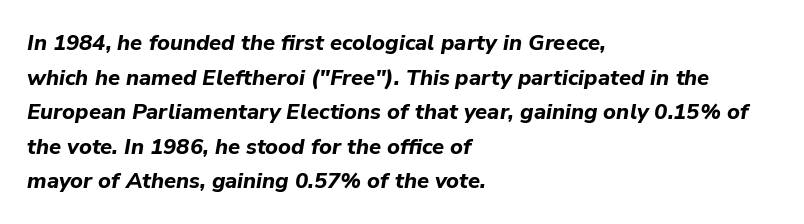
A typesetter would call this leading conventional body-copy spacing. The typography opts for an oblique posture over an upright one. Bold? Absolutely — the strokes are thick and heavy. One-word summary of the alignment: left. Words appear dense and cohesive because spacing is normal. The words here are not underlined.
